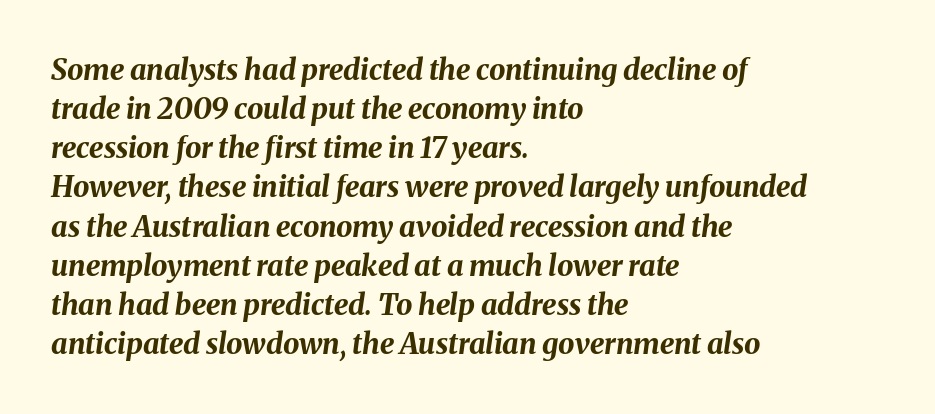
{"italic": "yes", "lean": "right", "slant_degrees": 8, "bold": "yes", "weight": "bold", "width": "normal", "stroke_contrast": "medium", "x_height": "medium", "monospaced": "no", "underline": "no", "align": "left", "line_spacing": "normal", "line_spacing_ratio": 1.35, "letter_spacing": "normal", "letter_spacing_em": 0.0, "glyph_px": 29}
